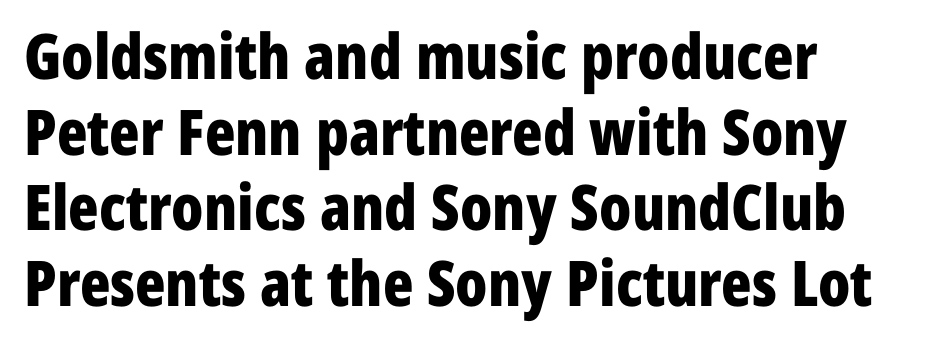
Q: Is the text bold? A: Yes.
Q: Is the text italic (slanted)? A: No, it is upright.
Q: Is the typeface a serif or a sans-serif typeface? A: Sans-serif.
Q: Is the text underlined? A: No.
Q: How is the paragraph aligned? A: Left-aligned.
Q: Is the spacing between letters normal or unusually wide? A: Normal.
Q: Width (condensed, normal, or wide)? A: Condensed.
Q: Stroke contrast? A: Low.
Q: x-height? A: Medium.
Q: Monospaced? A: No.
